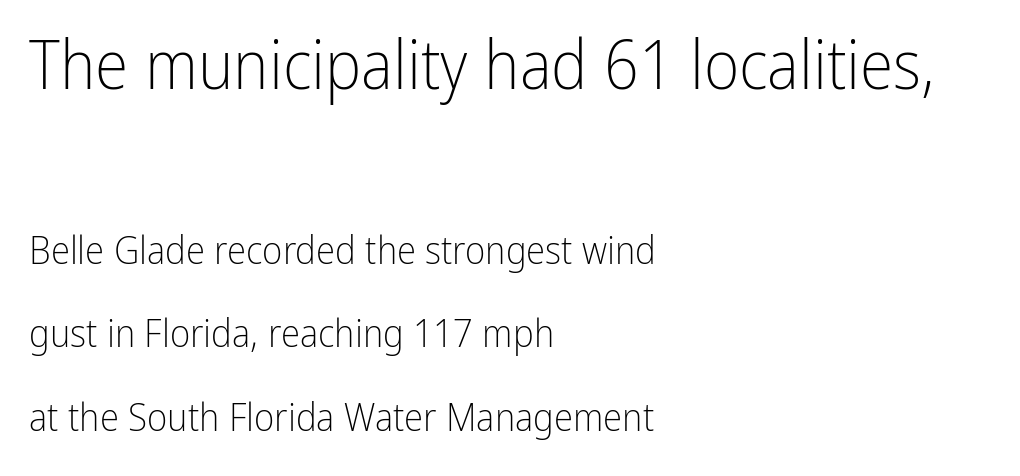
{"serif": "no", "italic": "no", "bold": "no", "weight": "light", "width": "condensed", "stroke_contrast": "low", "x_height": "medium", "monospaced": "no", "underline": "no", "align": "left", "line_spacing": "loose", "line_spacing_ratio": 2.15, "letter_spacing": "normal", "letter_spacing_em": 0.0, "larger_block": "first", "size_ratio": 1.74, "glyph_px": 68}
